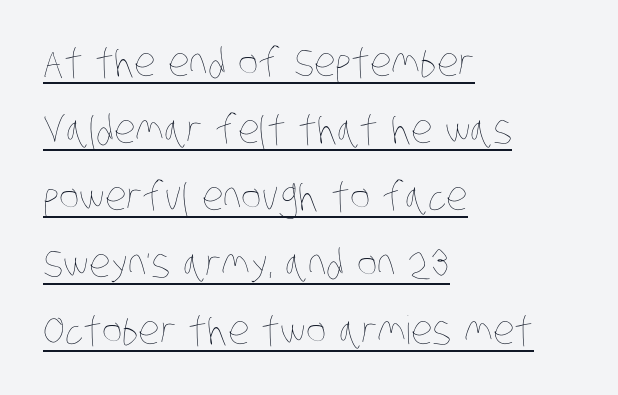
{"bold": "no", "weight": "thin", "width": "condensed", "stroke_contrast": "low", "x_height": "large", "monospaced": "no", "underline": "yes", "align": "left", "line_spacing_ratio": 1.72, "letter_spacing": "normal", "letter_spacing_em": 0.0, "glyph_px": 39}
